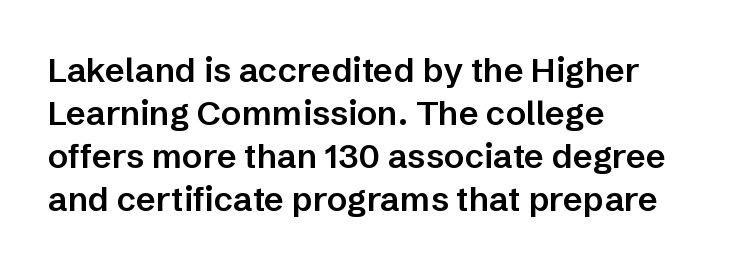
{"serif": "no", "italic": "no", "bold": "semi", "weight": "semibold", "width": "normal", "stroke_contrast": "low", "x_height": "medium", "monospaced": "no", "underline": "no", "align": "left", "line_spacing": "normal", "line_spacing_ratio": 1.26, "letter_spacing": "normal", "letter_spacing_em": 0.0, "glyph_px": 34}
